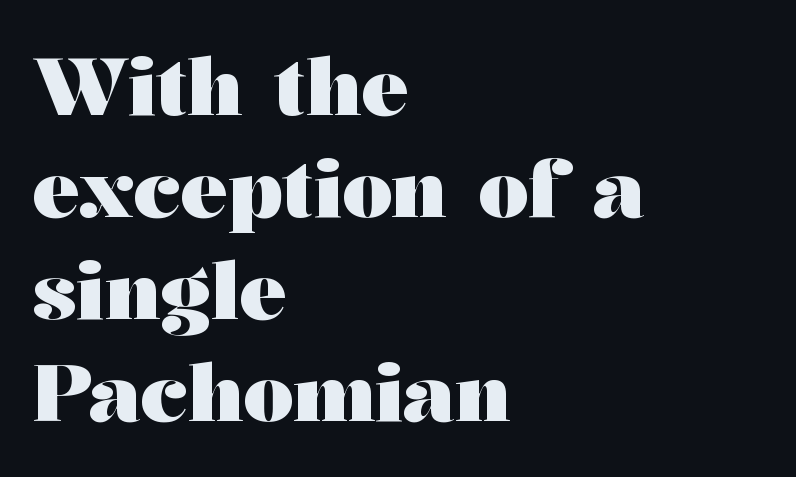
Q: Is the text bold? A: Yes.
Q: Is the text italic (slanted)? A: No, it is upright.
Q: Is the typeface a serif or a sans-serif typeface? A: Serif.
Q: Is the text underlined? A: No.
Q: How is the paragraph aligned? A: Left-aligned.
Q: Is the spacing between letters normal or unusually wide? A: Normal.
Q: Is the spacing between lines tight, normal or loose? A: Normal.
Q: Width (condensed, normal, or wide)? A: Wide.
Q: Stroke contrast? A: Medium.
Q: x-height? A: Medium.
Q: Monospaced? A: No.
